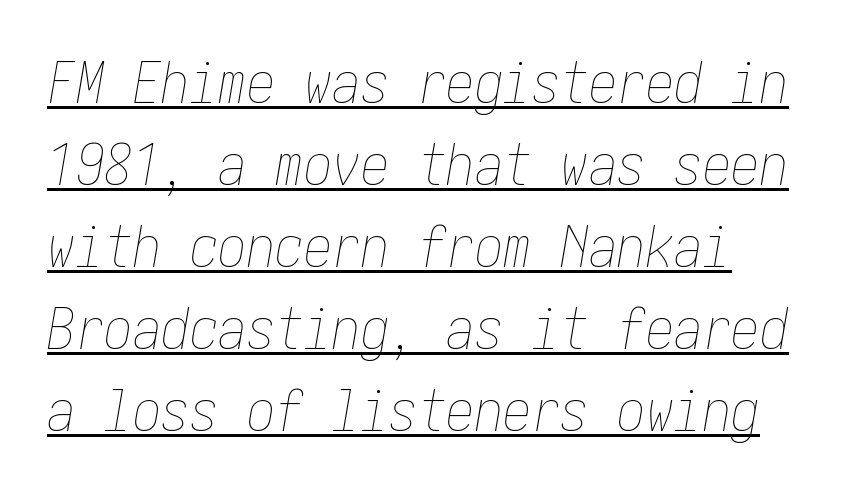
Students, note that the glyphs here touch the page at normal intervals. Nothing heavy about these letters — not bold at all. Compared with undecorated copy, this sample adds a rule below the words. Horizontal bands of white between lines are of average thickness.
